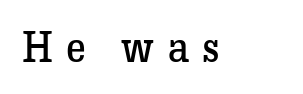
{"serif": "yes", "italic": "no", "bold": "no", "weight": "regular", "width": "normal", "stroke_contrast": "low", "x_height": "medium", "monospaced": "no", "underline": "no", "letter_spacing": "wide", "letter_spacing_em": 0.32, "glyph_px": 42}
